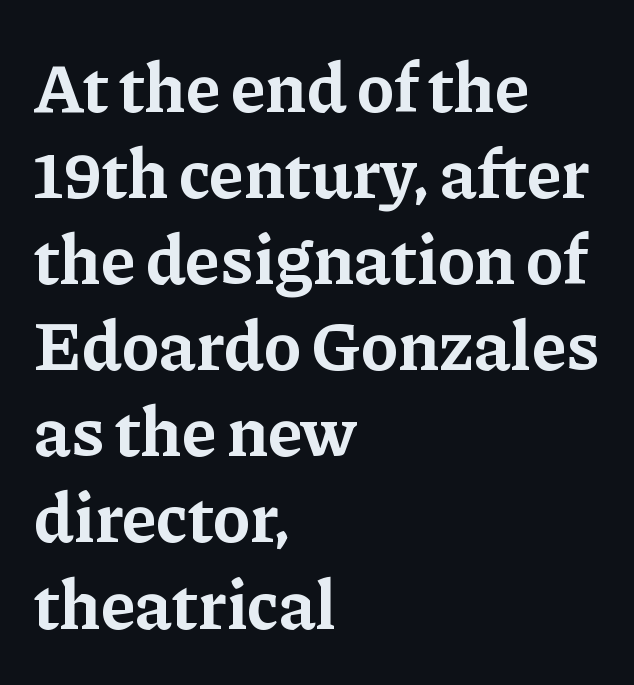
Bold? Absolutely — the strokes are thick and heavy. The font's upright variant was chosen for this text. Nobody drew a line under any word here. Each line starts at the same left margin while the right side varies. To sum up the face: it has serifs. This rendering leaves character spacing at its baseline value.
